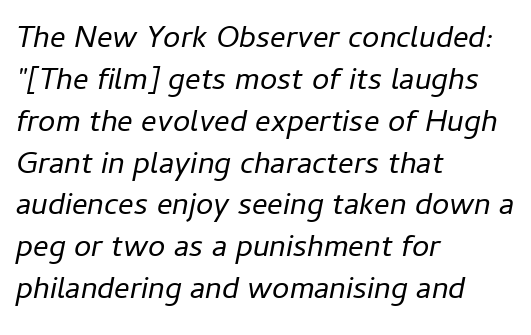
{"italic": "yes", "lean": "right", "slant_degrees": 11, "bold": "no", "weight": "regular", "width": "normal", "stroke_contrast": "low", "x_height": "medium", "monospaced": "no", "underline": "no", "align": "left", "line_spacing": "normal", "line_spacing_ratio": 1.35, "letter_spacing": "normal", "letter_spacing_em": 0.0, "glyph_px": 31}
